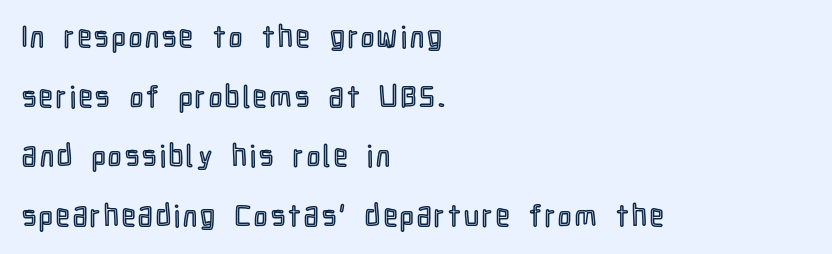
Q: Is the text italic (slanted)? A: No, it is upright.
Q: Is the text underlined? A: No.
Q: How is the paragraph aligned? A: Left-aligned.
Q: Is the spacing between lines tight, normal or loose? A: Loose.
Q: Width (condensed, normal, or wide)? A: Condensed.
Q: x-height? A: Medium.
Q: Monospaced? A: No.
